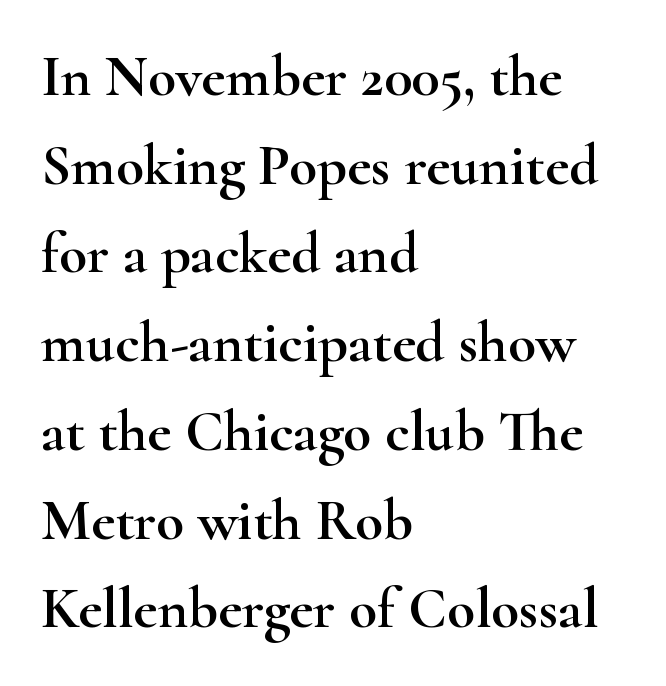
Q: Is the text italic (slanted)? A: No, it is upright.
Q: Is the typeface a serif or a sans-serif typeface? A: Serif.
Q: Is the text underlined? A: No.
Q: How is the paragraph aligned? A: Left-aligned.
Q: Is the spacing between letters normal or unusually wide? A: Normal.
Q: Is the spacing between lines tight, normal or loose? A: Normal.
Q: Width (condensed, normal, or wide)? A: Wide.
Q: Stroke contrast? A: High.
Q: x-height? A: Small.
Q: Monospaced? A: No.
